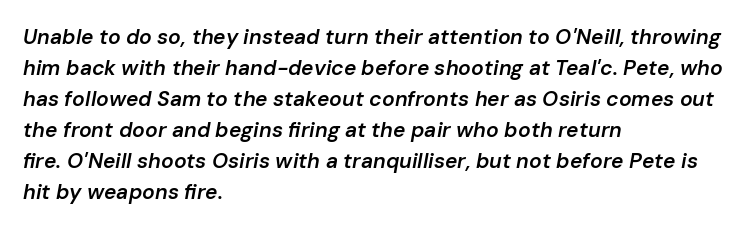
The image shows 21 px text type, italic (leaning right); set left-aligned, normal line spacing (1.48x), normal letter spacing, not underlined.
